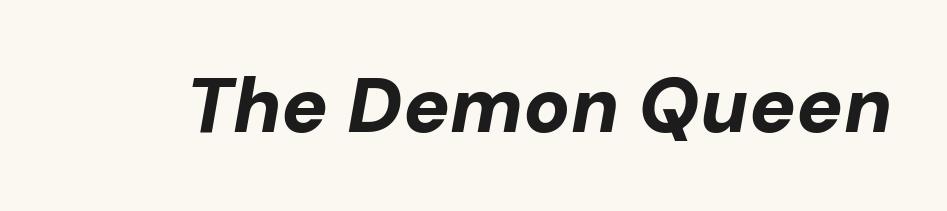
The face used here is proportionally spaced, like ordinary book or web type. Students, note that the glyphs here touch the page at normal intervals. The passage shown is emphatically bold. Glance below the letters and you will spot only blank space. In terms of posture, this sample is oblique.
